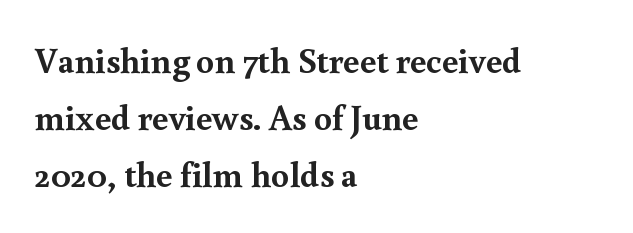
{"serif": "yes", "italic": "no", "bold": "yes", "weight": "semibold", "width": "normal", "x_height": "small", "monospaced": "no", "underline": "no", "align": "left", "line_spacing": "normal", "line_spacing_ratio": 1.59, "letter_spacing": "normal", "letter_spacing_em": 0.0, "glyph_px": 36}
